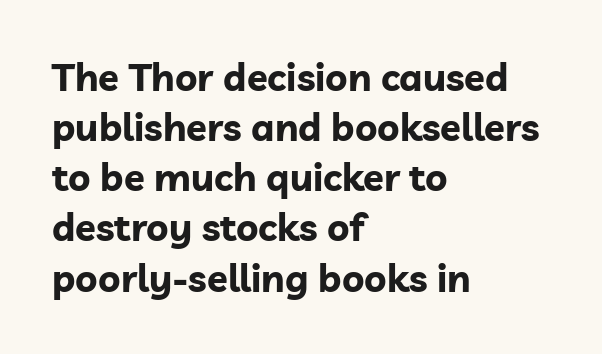
The typesetter chose a ragged-right arrangement here. Notice how descenders clear the ascenders below comfortably — that's standard leading. Rule under the text: the space is simply empty. Heavy-handed strokes throughout: this text is bold. The face used here is rendered with its standard letterfit.
